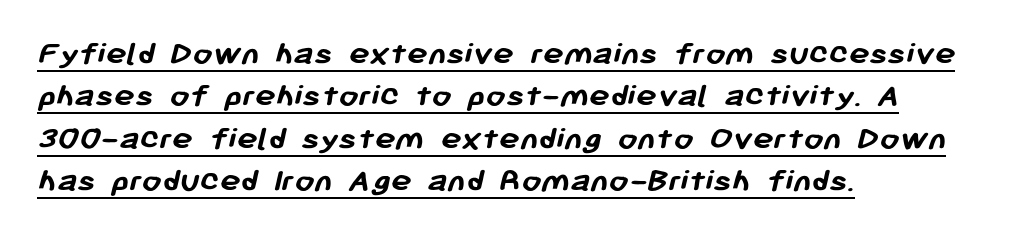
I'd describe the lettering as bold — thick and assertive. The type family on display is of the sans-serif kind. The gaps between neighbouring characters are ordinary and unremarkable. Alignment: flush left. In designer terms, the underline attribute is active on this setting. The letters advance in unequal steps, a hallmark of proportional type.
